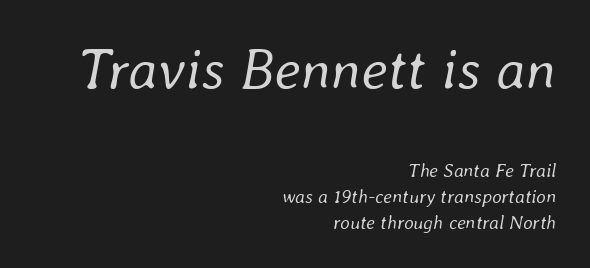
Q: Is the text bold? A: No.
Q: Is the text italic (slanted)? A: Yes, it leans right by about 8 degrees.
Q: Is the text underlined? A: No.
Q: How is the paragraph aligned? A: Right-aligned.
Q: Is the spacing between letters normal or unusually wide? A: Normal.
Q: Is the spacing between lines tight, normal or loose? A: Normal.
Q: Which block of text is set in a larger size, the first (top) or the second (bottom)? A: The first (top) one.
Q: Width (condensed, normal, or wide)? A: Normal.
Q: Stroke contrast? A: Low.
Q: x-height? A: Medium.
Q: Monospaced? A: No.
